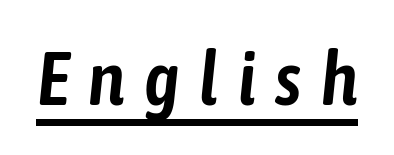
{"italic": "yes", "lean": "right", "slant_degrees": 6, "width": "condensed", "stroke_contrast": "low", "x_height": "medium", "monospaced": "no", "underline": "yes", "letter_spacing": "wide", "letter_spacing_em": 0.26, "glyph_px": 75}
